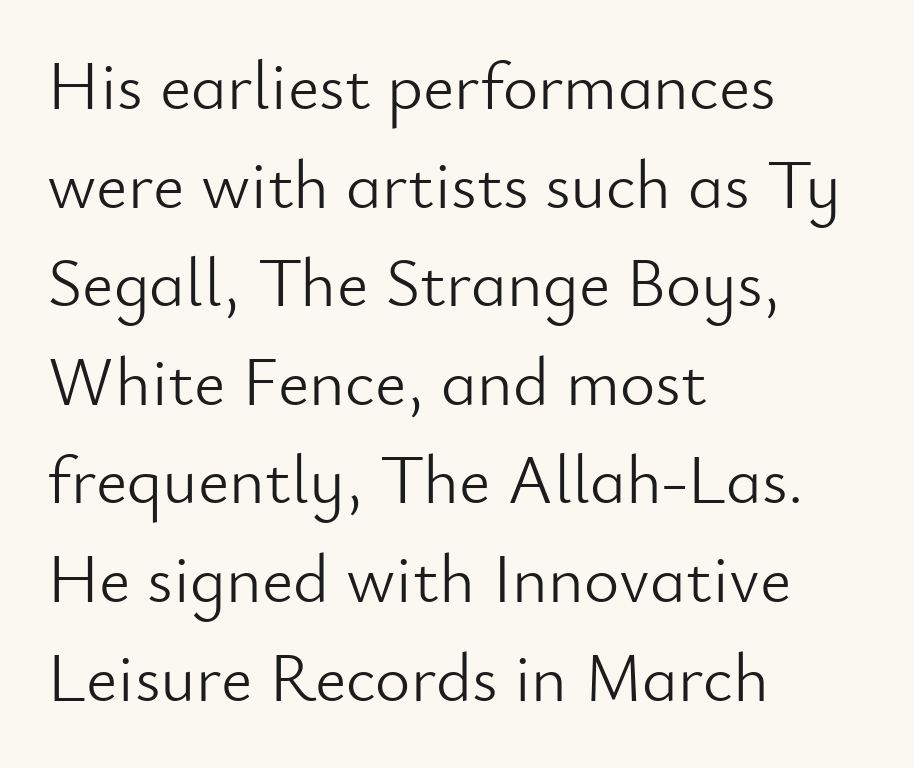
The image shows 68 px light sans-serif type, upright; set left-aligned, normal line spacing (1.45x), normal letter spacing, not underlined; low stroke contrast and a small x-height.
